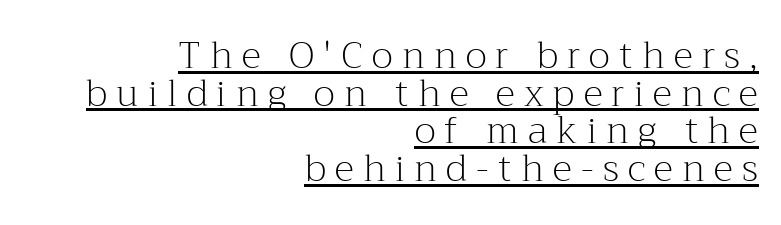
The glyphs are accompanied by a horizontal stroke just below them. How would I describe the line gaps? Narrow and economical. Tracking here is generous; glyphs stand well apart from one another. A typesetter would call this proportional, since set widths differ per character. Notice how the passage keeps a crisp vertical edge on the right only.
